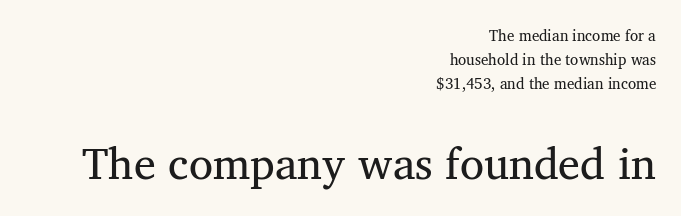
The later block is typeset at a bigger size than the earlier block. Only glyphs here, with clear space below each row. The letterforms sit shoulder to shoulder at normal distance. In terms of posture, this sample is upright.
